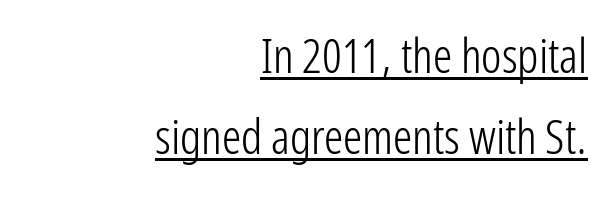
{"serif": "no", "italic": "no", "bold": "no", "weight": "light", "width": "condensed", "stroke_contrast": "low", "x_height": "medium", "monospaced": "no", "underline": "yes", "align": "right", "line_spacing": "normal", "line_spacing_ratio": 1.69, "letter_spacing": "normal", "letter_spacing_em": 0.0, "glyph_px": 48}
